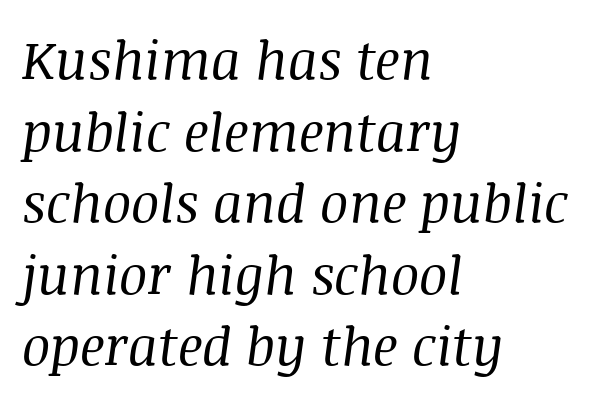
Q: Is the text bold? A: No.
Q: Is the text italic (slanted)? A: Yes, it leans right by about 8 degrees.
Q: Is the typeface a serif or a sans-serif typeface? A: Serif.
Q: Is the text underlined? A: No.
Q: How is the paragraph aligned? A: Left-aligned.
Q: Is the spacing between letters normal or unusually wide? A: Normal.
Q: Is the spacing between lines tight, normal or loose? A: Normal.
Q: Width (condensed, normal, or wide)? A: Normal.
Q: Stroke contrast? A: Medium.
Q: x-height? A: Large.
Q: Monospaced? A: No.
